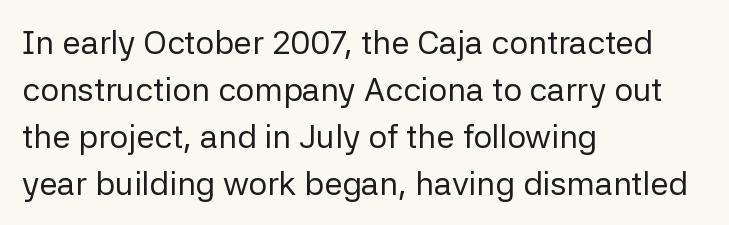
Check the space under the baseline: it is left empty. This sample has the flowing, uneven cadence of proportional lettering. Here the glyphs are tracked normally, forming tight word shapes. No extra ink here — the face is not bold. These lines stack with their left ends in a neat column. The rendering uses a moderate line-height, typical for paragraphs.
